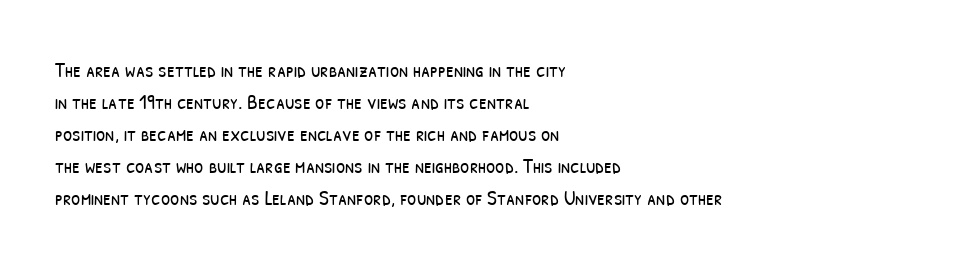
Counters stay open thanks to moderate or lighter strokes. Line spacing here is normal. Letters rest on an invisible, unmarked baseline. Tracking value appears to be zero — textbook default spacing. These lines are set flush left with a ragged right edge.
